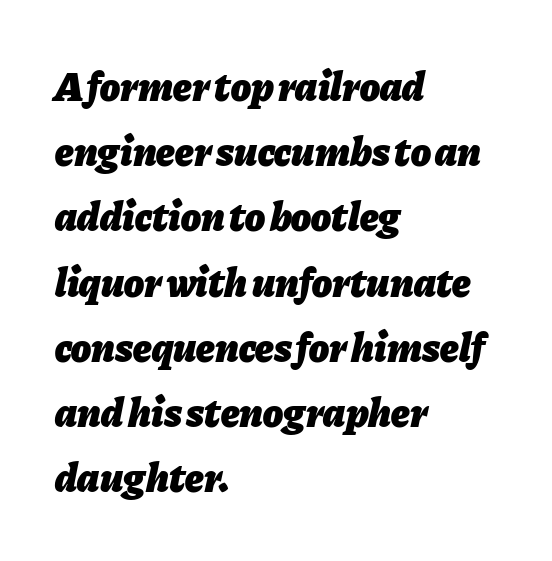
{"italic": "yes", "lean": "right", "slant_degrees": 11, "bold": "yes", "weight": "heavy", "width": "normal", "stroke_contrast": "low", "x_height": "medium", "monospaced": "no", "underline": "no", "align": "left", "line_spacing": "normal", "line_spacing_ratio": 1.59, "letter_spacing": "normal", "letter_spacing_em": 0.0, "glyph_px": 41}
